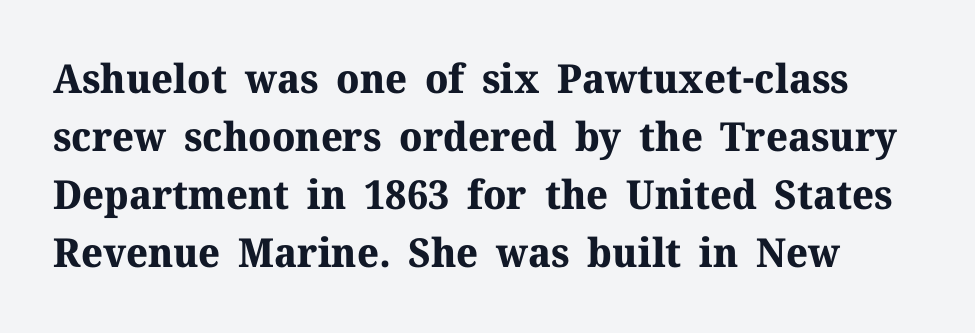
The image shows 40 px bold serif type, upright; set normal line spacing (1.45x), normal letter spacing, not underlined; medium stroke contrast and a medium x-height.
